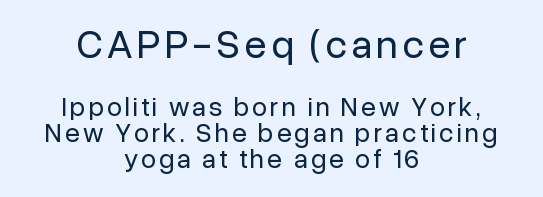
The image shows 40 px regular-weight sans-serif type, upright; set centered, tight line spacing (0.97x), not underlined; the first (top) block is 1.48x larger; low stroke contrast and a medium x-height.
